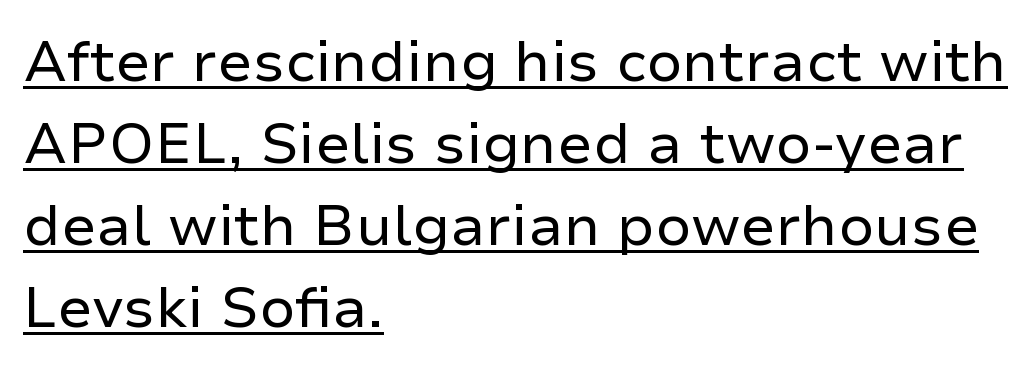
{"serif": "no", "italic": "no", "bold": "no", "weight": "regular", "width": "normal", "stroke_contrast": "low", "x_height": "medium", "monospaced": "no", "underline": "yes", "align": "left", "line_spacing": "normal", "line_spacing_ratio": 1.44, "letter_spacing": "normal", "letter_spacing_em": 0.0, "glyph_px": 57}
